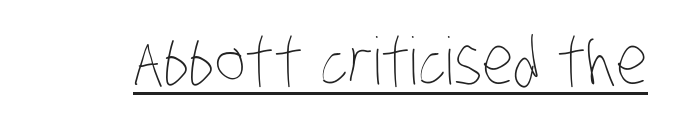
Tracking value appears to be zero — textbook default spacing. Do the characters align in a grid? No, the font is proportional. Ink coverage per letter is moderate at most. The sample's only ornament is a line tracing under the words.
